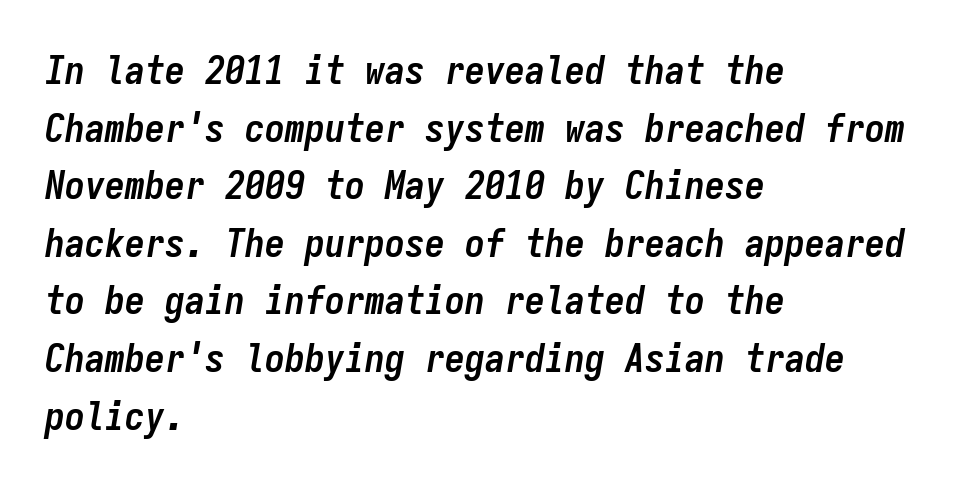
The image shows 40 px semibold, condensed type, italic (leaning right), monospaced; set left-aligned, normal line spacing (1.44x), normal letter spacing, not underlined; low stroke contrast and a medium x-height.
